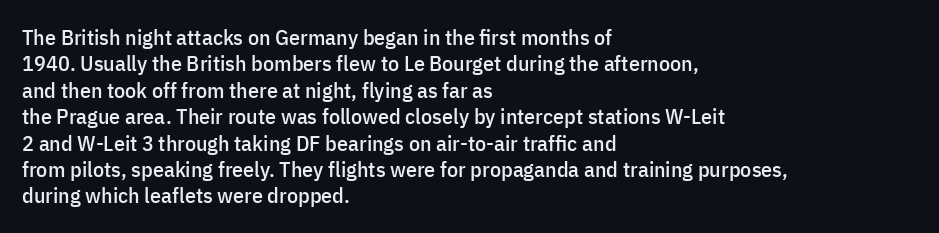
Q: Is the text italic (slanted)? A: No, it is upright.
Q: Is the text underlined? A: No.
Q: How is the paragraph aligned? A: Left-aligned.
Q: Is the spacing between letters normal or unusually wide? A: Normal.
